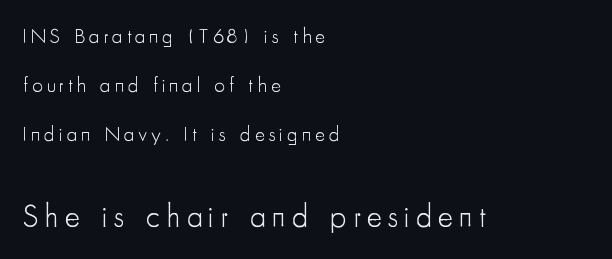
Font category for this specimen: sans-serif. In terms of posture, this sample is upright. The vertical gap from one line to the next is large. A typesetter would call this proportional, since set widths differ per character. The rendering enlarges the type as you move from the upper chunk to the lower.
